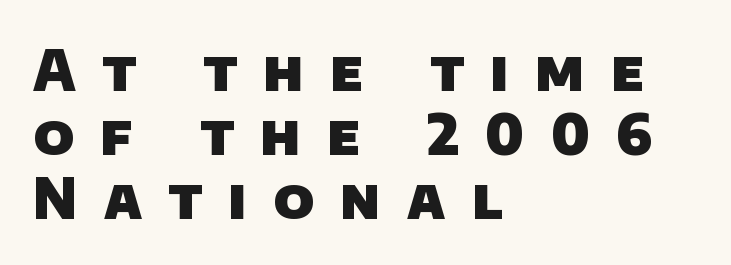
The image shows 56 px heavy sans-serif type; set left-aligned, tight line spacing (1.14x), unusually wide letter spacing (+0.47 em), not underlined; low stroke contrast and a large x-height.
